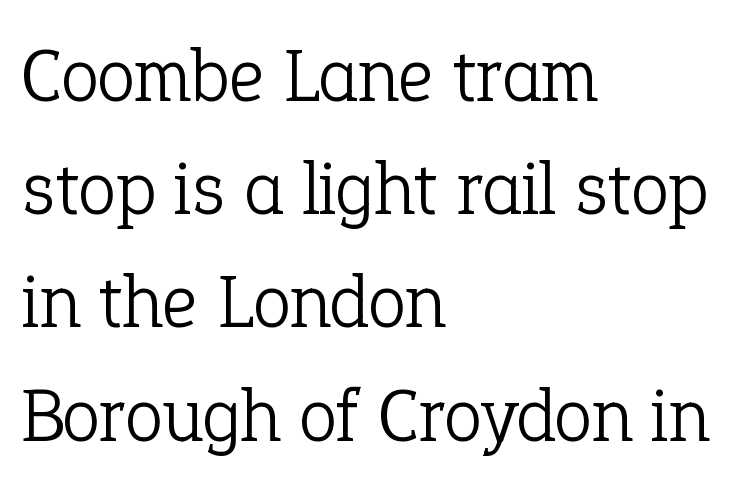
{"serif": "yes", "italic": "no", "bold": "no", "weight": "light", "width": "normal", "stroke_contrast": "low", "x_height": "medium", "monospaced": "no", "underline": "no", "align": "left", "line_spacing": "normal", "line_spacing_ratio": 1.47, "letter_spacing": "normal", "letter_spacing_em": 0.0, "glyph_px": 77}
